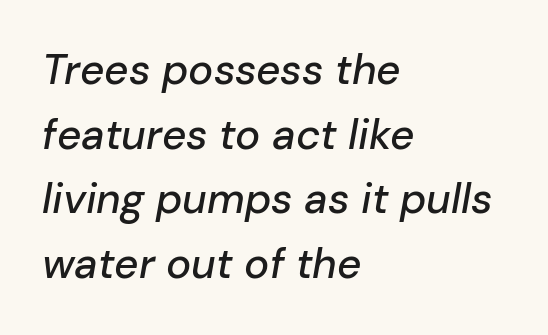
The image shows 42 px text type, italic (leaning right); set left-aligned, normal line spacing (1.54x), normal letter spacing, not underlined; low stroke contrast and a medium x-height.
